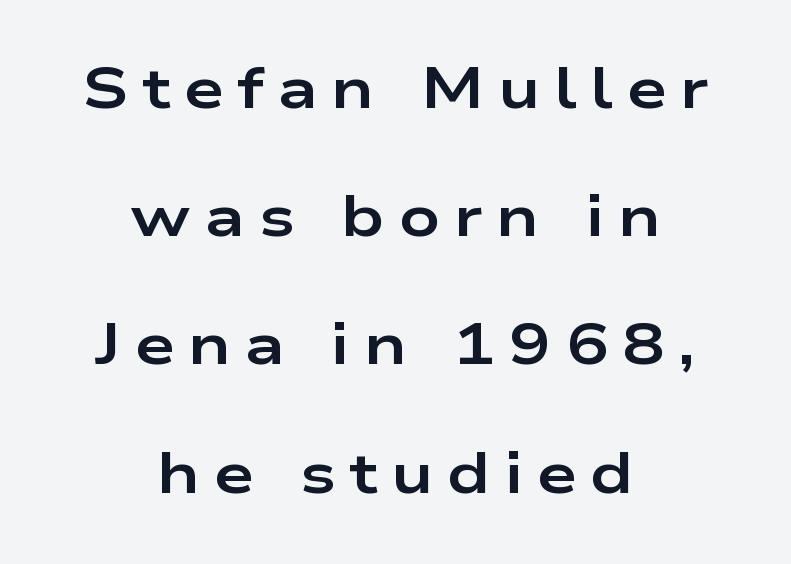
{"serif": "no", "italic": "no", "bold": "yes", "weight": "bold", "width": "wide", "stroke_contrast": "low", "x_height": "medium", "monospaced": "no", "underline": "no", "align": "center", "line_spacing": "loose", "line_spacing_ratio": 2.25, "letter_spacing": "wide", "letter_spacing_em": 0.24, "glyph_px": 57}
